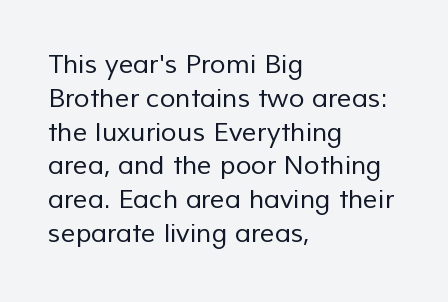
{"bold": "no", "underline": "no", "align": "left", "line_spacing": "normal", "line_spacing_ratio": 1.3, "letter_spacing": "normal", "letter_spacing_em": 0.0, "glyph_px": 26}
